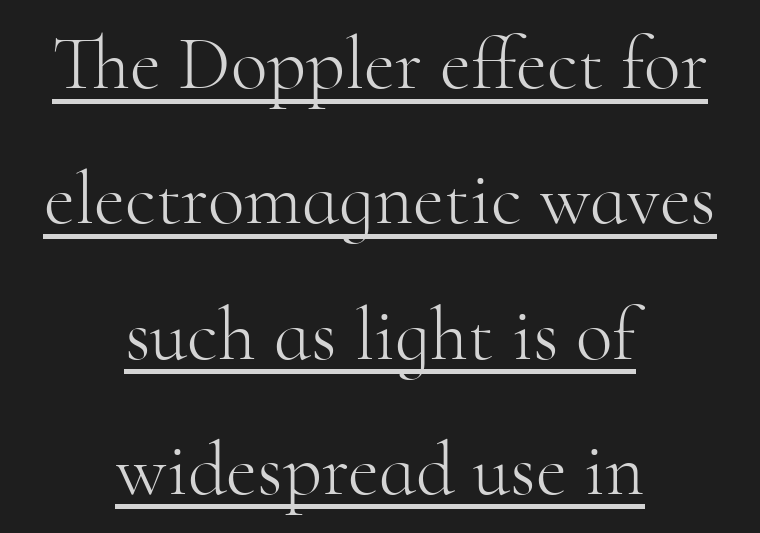
Q: Is the text bold? A: No.
Q: Is the text italic (slanted)? A: No, it is upright.
Q: Is the typeface a serif or a sans-serif typeface? A: Serif.
Q: Is the text underlined? A: Yes.
Q: How is the paragraph aligned? A: Centered.
Q: Is the spacing between letters normal or unusually wide? A: Normal.
Q: Width (condensed, normal, or wide)? A: Normal.
Q: Stroke contrast? A: High.
Q: x-height? A: Small.
Q: Monospaced? A: No.
